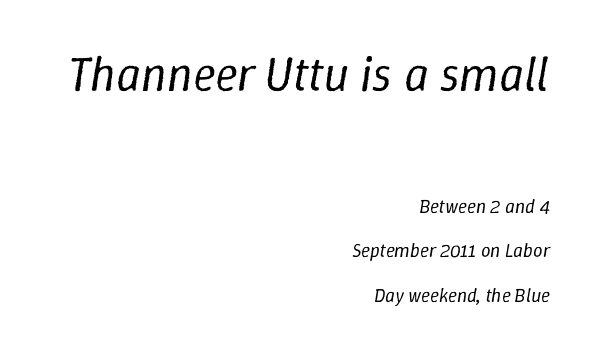
The image shows 48 px regular-weight type, italic (leaning right); set right-aligned, loose line spacing (2.34x), normal letter spacing, not underlined; the first (top) block is 2.53x larger; low stroke contrast and a medium x-height.
